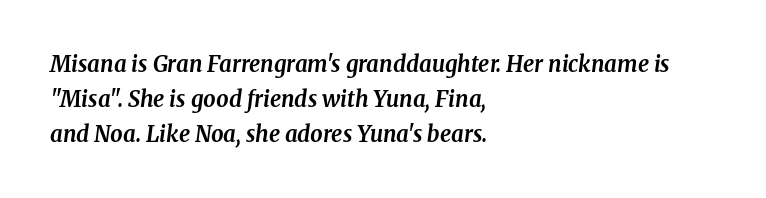
The image shows 22 px bold type, italic (leaning right); set left-aligned, normal line spacing (1.58x), normal letter spacing, not underlined.
